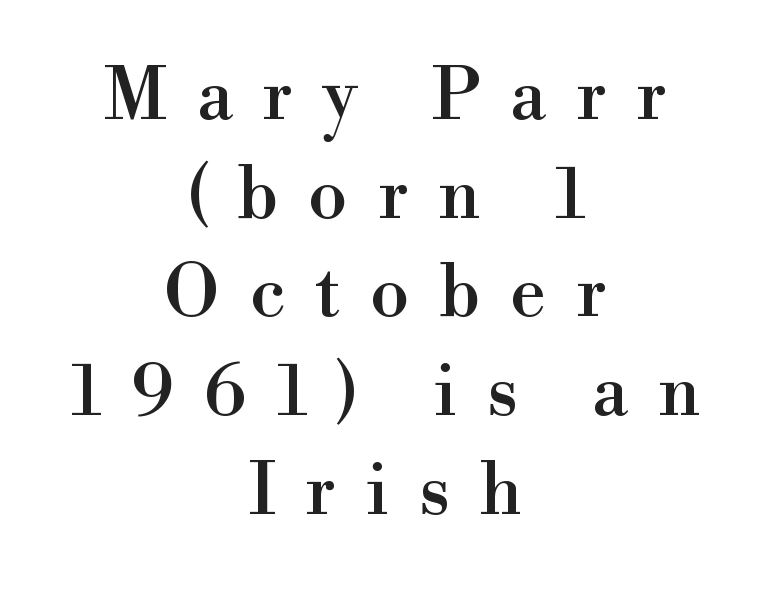
Q: Is the text italic (slanted)? A: No, it is upright.
Q: Is the typeface a serif or a sans-serif typeface? A: Serif.
Q: Is the text underlined? A: No.
Q: How is the paragraph aligned? A: Centered.
Q: Is the spacing between letters normal or unusually wide? A: Unusually wide.
Q: Is the spacing between lines tight, normal or loose? A: Normal.
Q: Width (condensed, normal, or wide)? A: Normal.
Q: x-height? A: Small.
Q: Monospaced? A: No.
